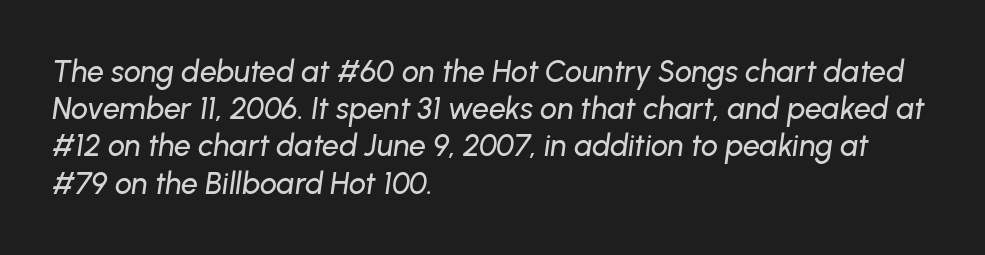
{"italic": "yes", "lean": "right", "slant_degrees": 8, "width": "normal", "stroke_contrast": "low", "x_height": "medium", "monospaced": "no", "underline": "no", "align": "left", "line_spacing_ratio": 1.24, "letter_spacing": "normal", "letter_spacing_em": 0.0, "glyph_px": 30}
